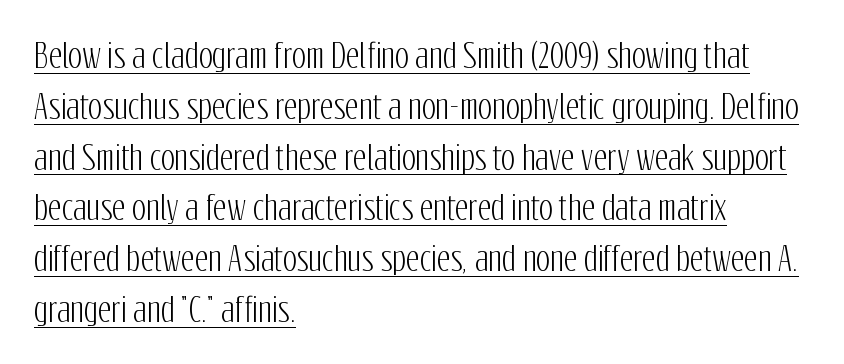
Regarding serifs, this sample does without them. Reading down the column, the eye jumps a familiar distance to each next line. Each letter keeps its own natural width here, so spacing adapts to shape. This is the regular roman posture of the typeface. Horizontal alignment here is leftward, the default for most running prose.
